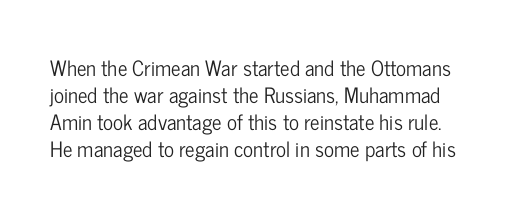
Anything drawn beneath the words? Only blank space. Do the letters lean? They stand straight. There is no visible air inserted between adjacent glyphs. The vertical gap from one line to the next is medium.
